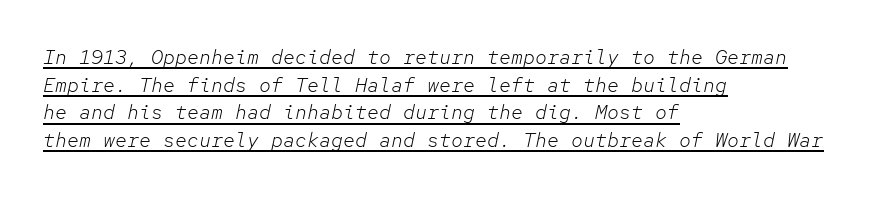
The image shows 20 px text type, italic (leaning right); set left-aligned, normal line spacing (1.38x), normal letter spacing, underlined.
